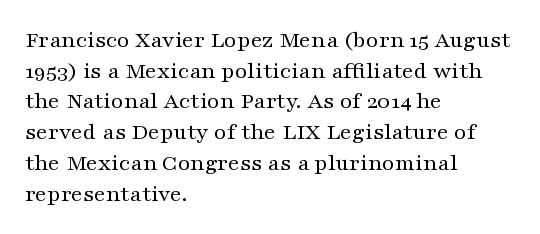
{"italic": "no", "bold": "no", "underline": "no", "align": "left", "line_spacing": "normal", "line_spacing_ratio": 1.28, "letter_spacing": "normal", "letter_spacing_em": 0.0, "glyph_px": 24}
